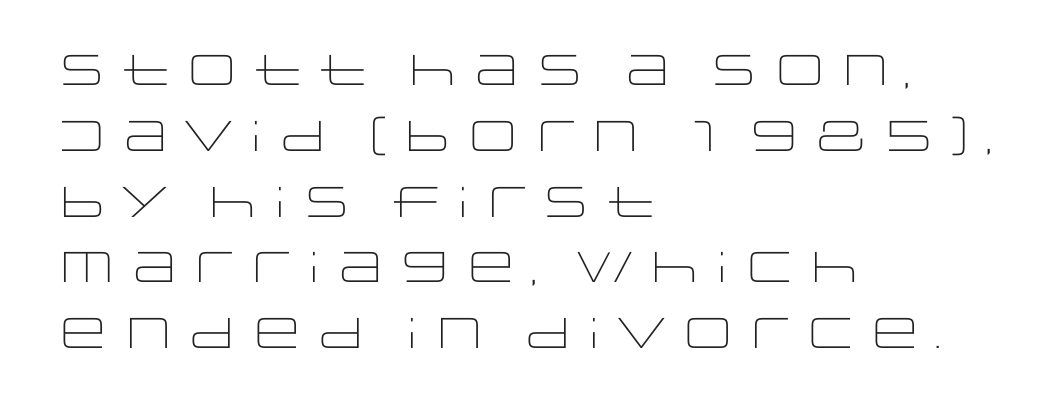
The image shows 43 px light, wide sans-serif type, upright; set left-aligned, normal line spacing (1.53x), normal letter spacing, not underlined; low stroke contrast and a large x-height.
